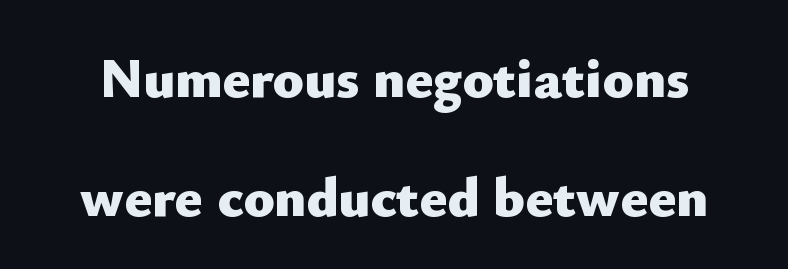
The image shows 57 px heavy sans-serif type, upright; set loose line spacing (2.08x), normal letter spacing, not underlined; low stroke contrast and a small x-height.
